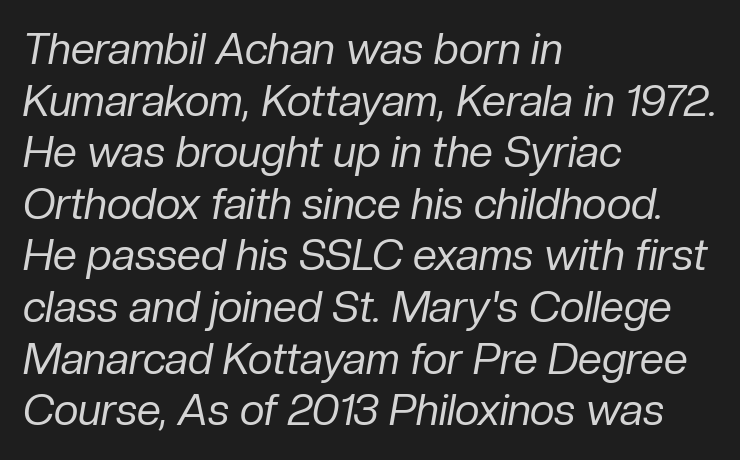
The image shows 43 px regular-weight type, italic (leaning right); set left-aligned, line spacing 1.2x, normal letter spacing, not underlined; low stroke contrast and a medium x-height.
